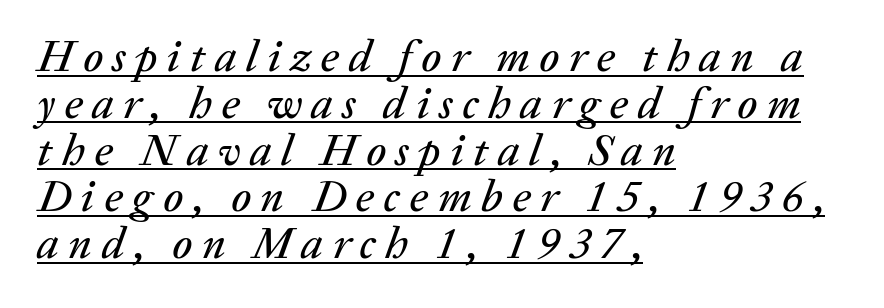
{"italic": "yes", "lean": "right", "slant_degrees": 20, "width": "normal", "stroke_contrast": "low", "x_height": "medium", "monospaced": "no", "underline": "yes", "align": "left", "line_spacing": "tight", "line_spacing_ratio": 1.04, "letter_spacing": "wide", "letter_spacing_em": 0.21, "glyph_px": 45}
